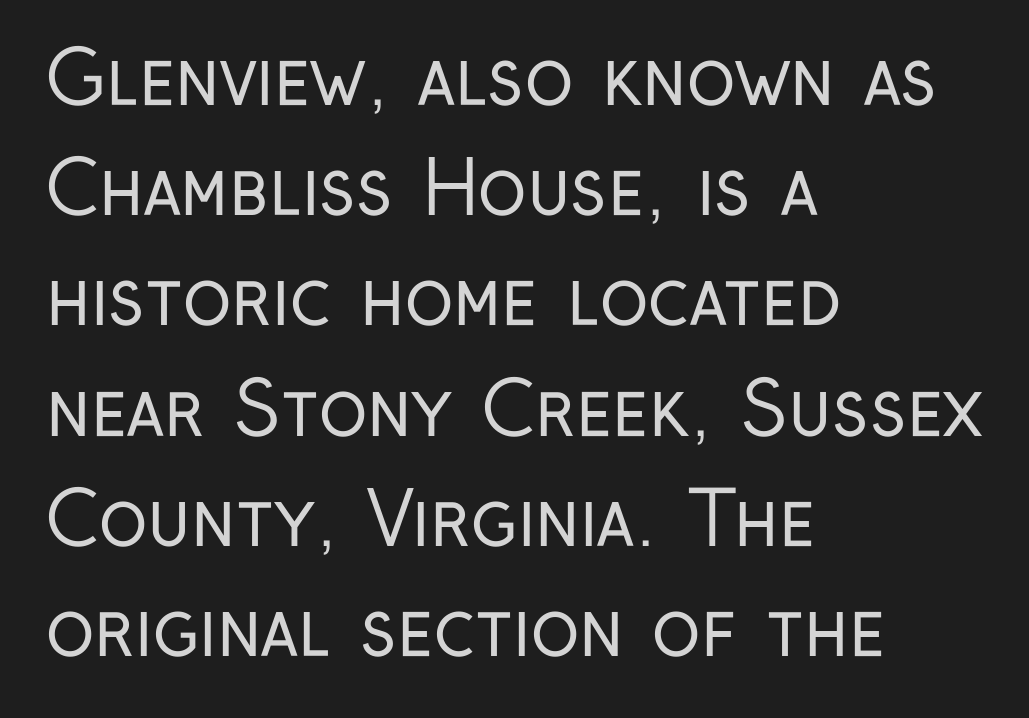
The image shows 73 px regular-weight, condensed sans-serif type, upright; set left-aligned, normal line spacing (1.51x), normal letter spacing, not underlined; low stroke contrast and a medium x-height.
